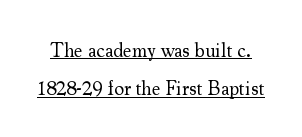
The image shows 20 px text type, upright; set loose line spacing (1.92x), normal letter spacing, underlined.
